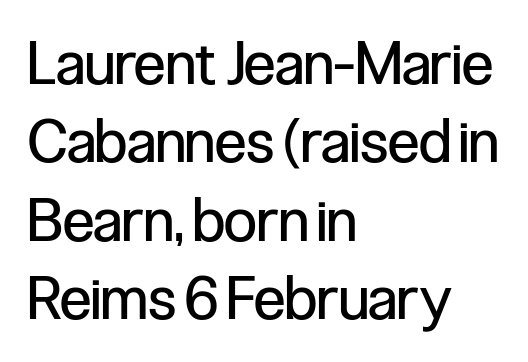
{"serif": "no", "italic": "no", "bold": "no", "weight": "regular", "width": "condensed", "stroke_contrast": "low", "x_height": "medium", "monospaced": "no", "underline": "no", "align": "left", "line_spacing": "normal", "line_spacing_ratio": 1.33, "letter_spacing": "normal", "letter_spacing_em": 0.0, "glyph_px": 59}
